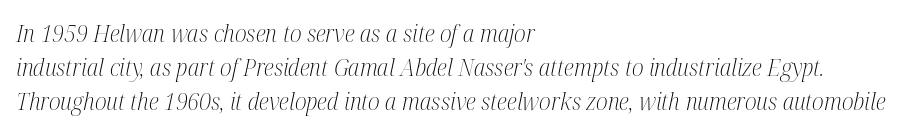
The image shows 24 px text type, italic (leaning right); set left-aligned, normal line spacing (1.42x), normal letter spacing, not underlined.
